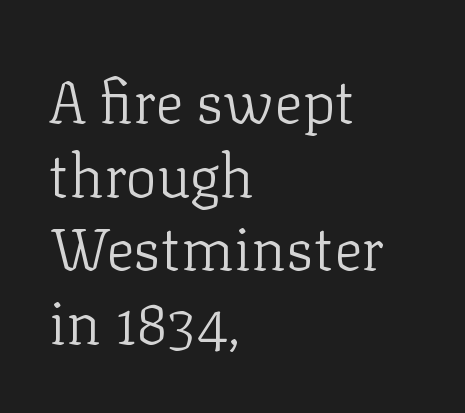
Q: Is the text bold? A: No.
Q: Is the text italic (slanted)? A: No, it is upright.
Q: Is the typeface a serif or a sans-serif typeface? A: Serif.
Q: Is the text underlined? A: No.
Q: How is the paragraph aligned? A: Left-aligned.
Q: Is the spacing between letters normal or unusually wide? A: Normal.
Q: Is the spacing between lines tight, normal or loose? A: Normal.
Q: Width (condensed, normal, or wide)? A: Normal.
Q: Stroke contrast? A: Low.
Q: x-height? A: Medium.
Q: Monospaced? A: No.
